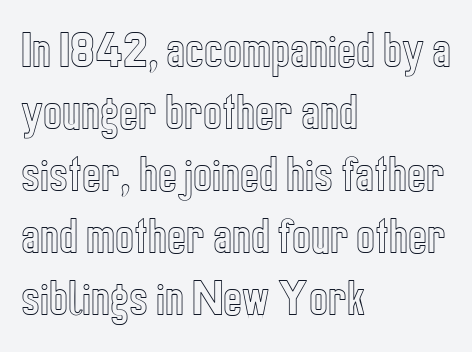
Spacing verdict: proportional, widths tailored to each character. Do the letters lean? They stand straight. Vertical spacing — default. The typesetter chose a ragged-right arrangement here. Between one letter and the next there's only the usual sliver of space. The specimen omits any rule beneath the text block's lines.
